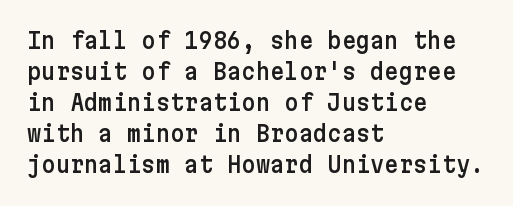
No italicization has been applied; the sample stays upright. The text block is weighted toward the left margin, trailing off unevenly rightward. Each row of text sits above clean, open space. Leading matches the norm, producing a regular column. Nobody touched the tracking dial on this one.
